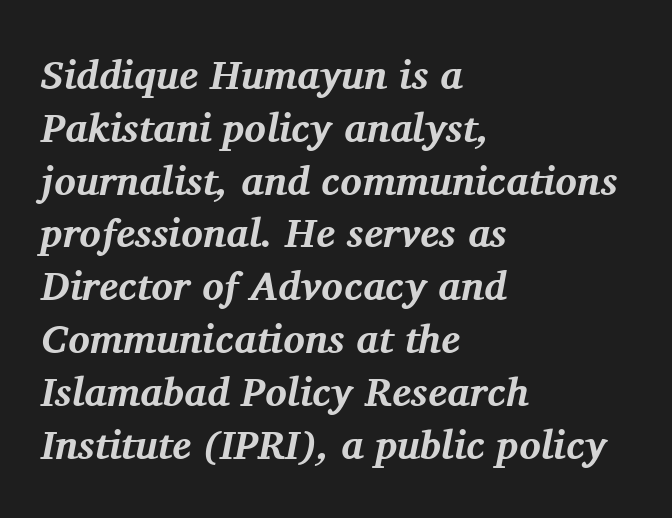
Q: Is the text bold? A: Yes.
Q: Is the text italic (slanted)? A: Yes, it leans right by about 11 degrees.
Q: Is the typeface a serif or a sans-serif typeface? A: Serif.
Q: Is the text underlined? A: No.
Q: How is the paragraph aligned? A: Left-aligned.
Q: Is the spacing between letters normal or unusually wide? A: Normal.
Q: Is the spacing between lines tight, normal or loose? A: Normal.
Q: Width (condensed, normal, or wide)? A: Normal.
Q: Stroke contrast? A: Medium.
Q: x-height? A: Medium.
Q: Monospaced? A: No.
